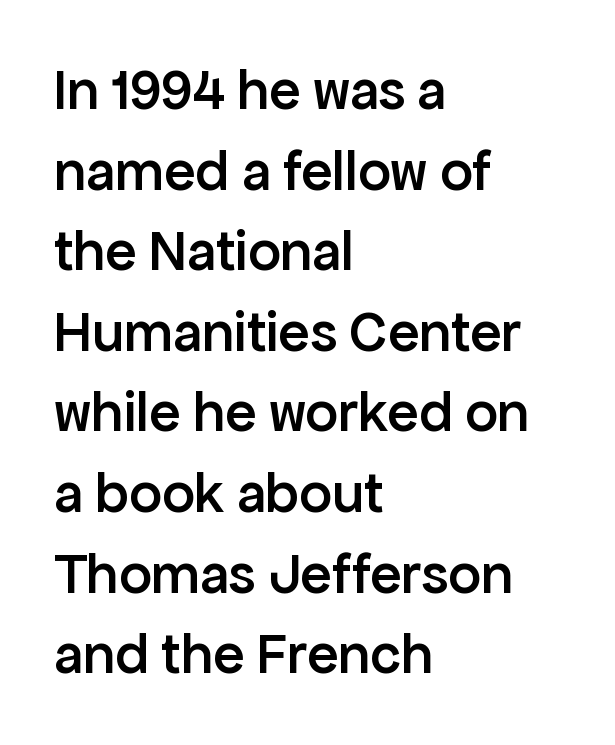
{"serif": "no", "italic": "no", "bold": "semi", "weight": "semibold", "width": "normal", "stroke_contrast": "low", "x_height": "medium", "monospaced": "no", "underline": "no", "align": "left", "line_spacing": "normal", "line_spacing_ratio": 1.39, "letter_spacing": "normal", "letter_spacing_em": 0.0, "glyph_px": 58}
